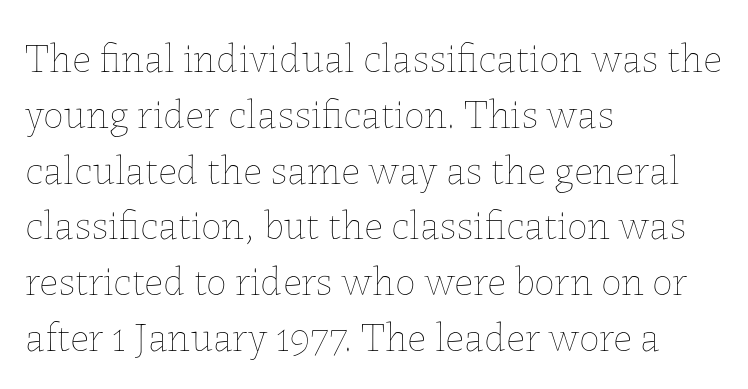
{"italic": "no", "bold": "no", "weight": "thin", "width": "normal", "stroke_contrast": "low", "x_height": "medium", "monospaced": "no", "underline": "no", "align": "left", "line_spacing": "normal", "line_spacing_ratio": 1.36, "letter_spacing": "normal", "letter_spacing_em": 0.0, "glyph_px": 41}
